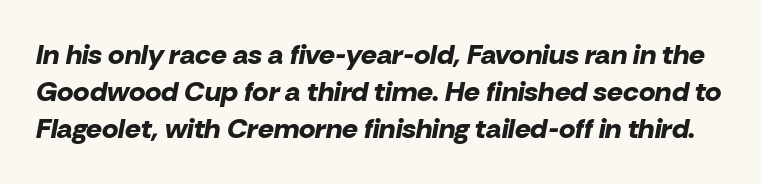
Just letters on the line, the space beneath them empty. These lines are rendered in a variable-pitch font. The letters are bold, with thick, heavy strokes. Slanted lettering throughout.
